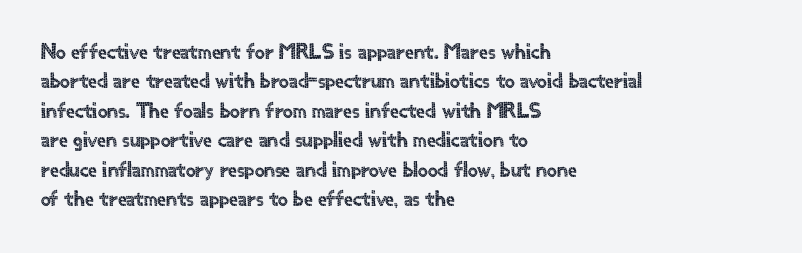
{"italic": "no", "underline": "no", "align": "left", "line_spacing": "normal", "line_spacing_ratio": 1.34, "letter_spacing": "normal", "letter_spacing_em": 0.0, "glyph_px": 22}
